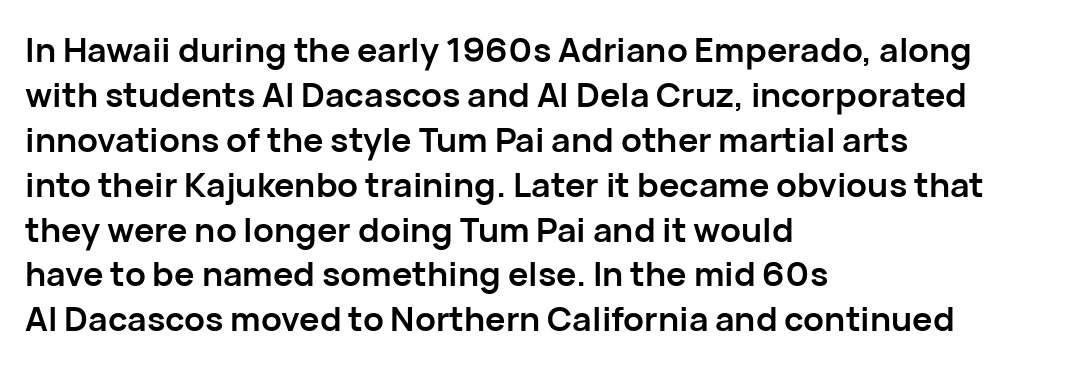
The image shows 34 px semibold sans-serif type, upright; set left-aligned, normal line spacing (1.32x), normal letter spacing, not underlined; low stroke contrast and a medium x-height.
